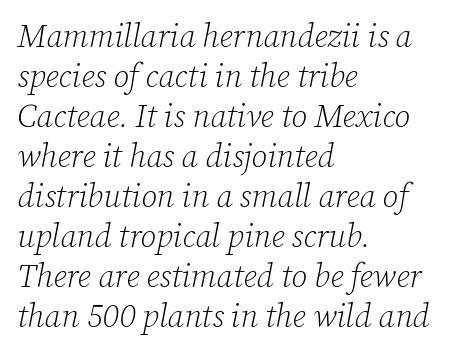
Q: Is the text bold? A: No.
Q: Is the text italic (slanted)? A: Yes, it leans right by about 12 degrees.
Q: Is the typeface a serif or a sans-serif typeface? A: Serif.
Q: Is the text underlined? A: No.
Q: How is the paragraph aligned? A: Left-aligned.
Q: Is the spacing between letters normal or unusually wide? A: Normal.
Q: Is the spacing between lines tight, normal or loose? A: Normal.
Q: Width (condensed, normal, or wide)? A: Normal.
Q: Stroke contrast? A: Low.
Q: x-height? A: Medium.
Q: Monospaced? A: No.
